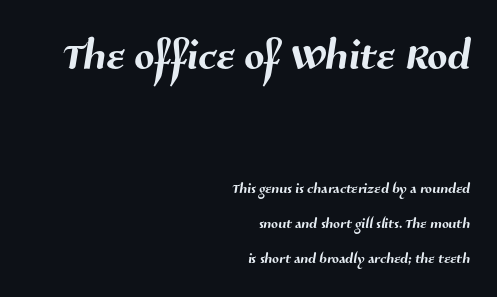
Check the space under the baseline: it is left empty. If you drew a ruler down the right edge, every line would touch it. A typesetter would call this proportional, since set widths differ per character. If you squint, the top block still reads clearly — it's the larger of the two. This sample uses plain, unmodified letter spacing. Is this a sans? Yes — the strokes have no serifs.
